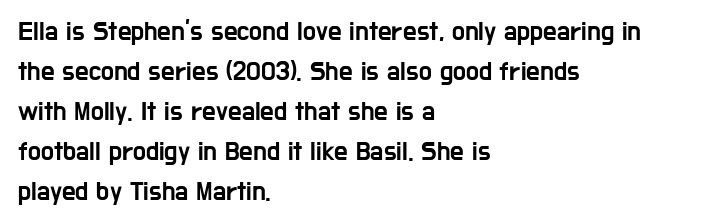
{"italic": "no", "underline": "no", "align": "left", "line_spacing": "normal", "line_spacing_ratio": 1.48, "letter_spacing": "normal", "letter_spacing_em": 0.0, "glyph_px": 27}
